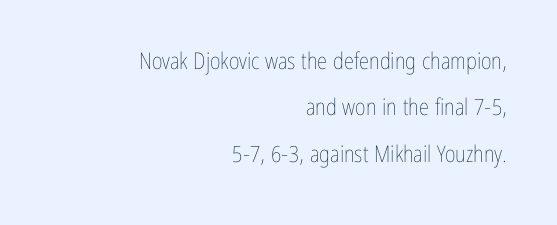
Q: Is the text bold? A: No.
Q: Is the text italic (slanted)? A: No, it is upright.
Q: Is the text underlined? A: No.
Q: How is the paragraph aligned? A: Right-aligned.
Q: Is the spacing between letters normal or unusually wide? A: Normal.
Q: Is the spacing between lines tight, normal or loose? A: Loose.
